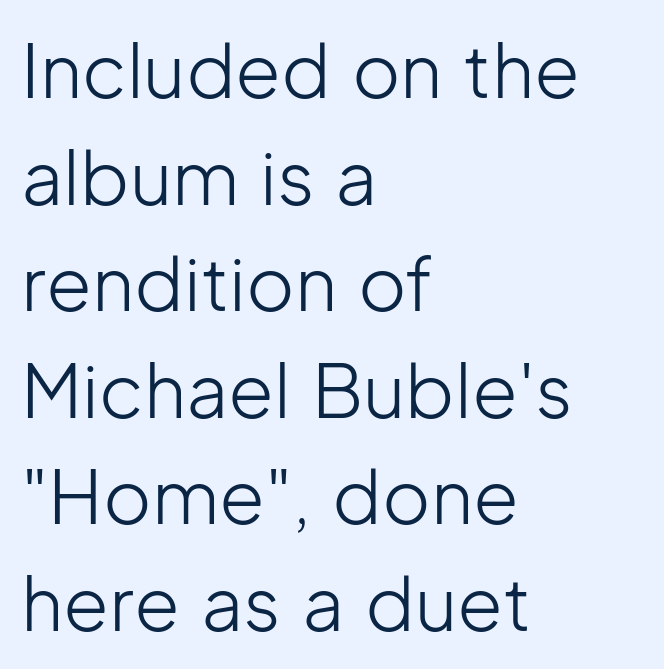
{"serif": "no", "italic": "no", "bold": "no", "weight": "light", "width": "normal", "stroke_contrast": "low", "x_height": "medium", "monospaced": "no", "underline": "no", "align": "left", "line_spacing": "normal", "line_spacing_ratio": 1.44, "letter_spacing": "normal", "letter_spacing_em": 0.0, "glyph_px": 74}
